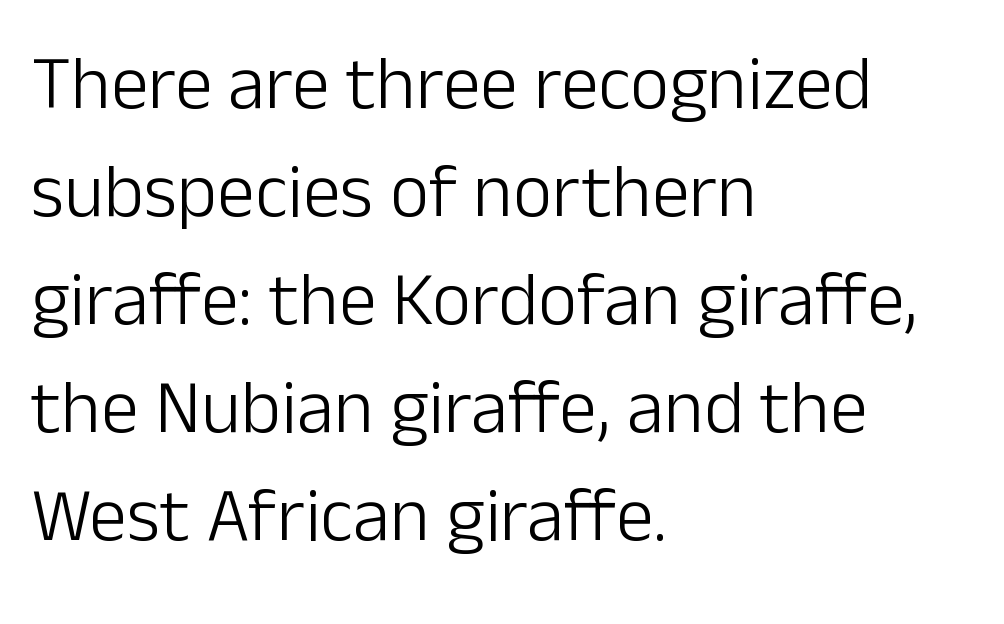
The image shows 76 px light sans-serif type, upright; set left-aligned, normal line spacing (1.42x), normal letter spacing, not underlined; low stroke contrast and a medium x-height.
